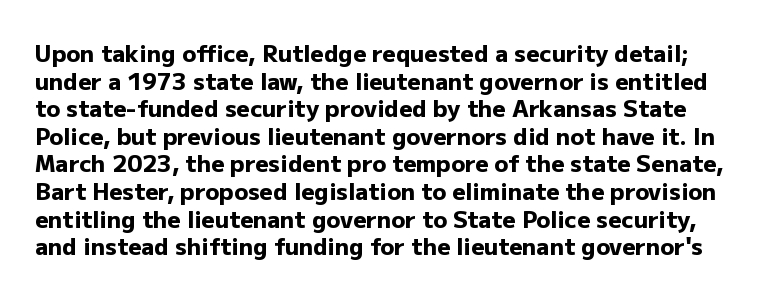
Q: Is the text bold? A: Yes.
Q: Is the text italic (slanted)? A: No, it is upright.
Q: Is the text underlined? A: No.
Q: Is the spacing between letters normal or unusually wide? A: Normal.
